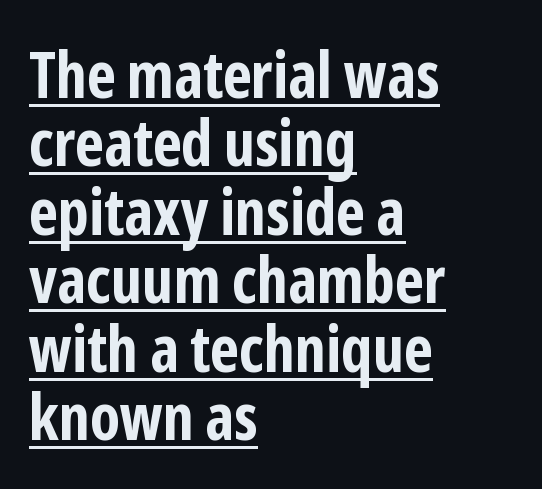
{"serif": "no", "italic": "no", "bold": "yes", "weight": "bold", "width": "condensed", "stroke_contrast": "low", "x_height": "medium", "monospaced": "no", "underline": "yes", "align": "left", "line_spacing": "tight", "line_spacing_ratio": 1.07, "letter_spacing": "normal", "letter_spacing_em": 0.0, "glyph_px": 64}
